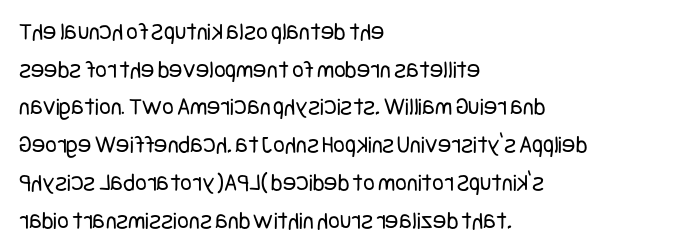
The image shows 25 px text type, upright; set left-aligned, normal line spacing (1.51x), normal letter spacing, not underlined.
